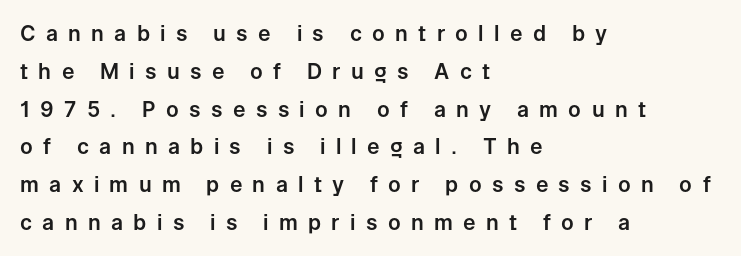
{"italic": "no", "underline": "no", "align": "left", "line_spacing_ratio": 1.8, "letter_spacing": "wide", "letter_spacing_em": 0.49, "glyph_px": 21}
